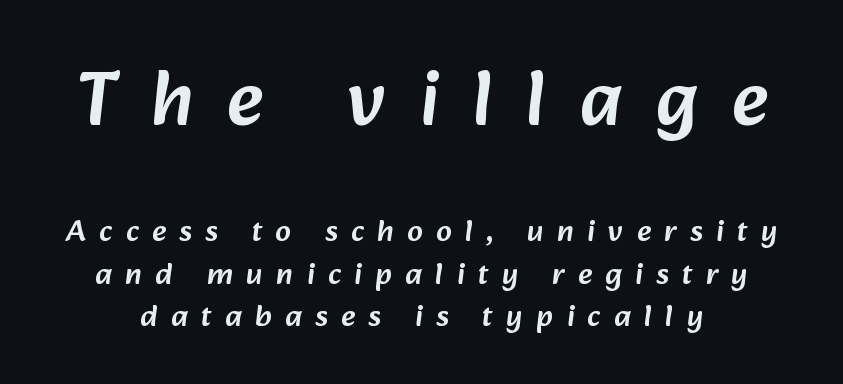
Q: Is the typeface a serif or a sans-serif typeface? A: Sans-serif.
Q: Is the text underlined? A: No.
Q: Is the spacing between letters normal or unusually wide? A: Unusually wide.
Q: Is the spacing between lines tight, normal or loose? A: Normal.
Q: Which block of text is set in a larger size, the first (top) or the second (bottom)? A: The first (top) one.
Q: Width (condensed, normal, or wide)? A: Normal.
Q: Stroke contrast? A: Low.
Q: x-height? A: Medium.
Q: Monospaced? A: No.
